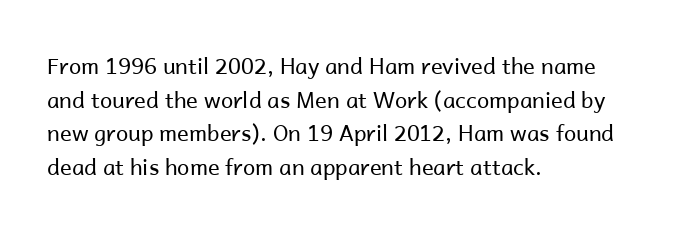
Unbolded letterforms with no extra heft. The letterforms sit shoulder to shoulder at normal distance. Line spacing here is normal. Glance below the letters and you will spot only blank space. Visually the block forms a straight wall on the left and a jagged coastline on the right.
